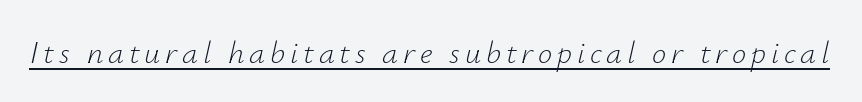
{"italic": "yes", "lean": "right", "slant_degrees": 12, "bold": "no", "weight": "light", "width": "normal", "stroke_contrast": "low", "x_height": "small", "monospaced": "no", "underline": "yes", "glyph_px": 32}
